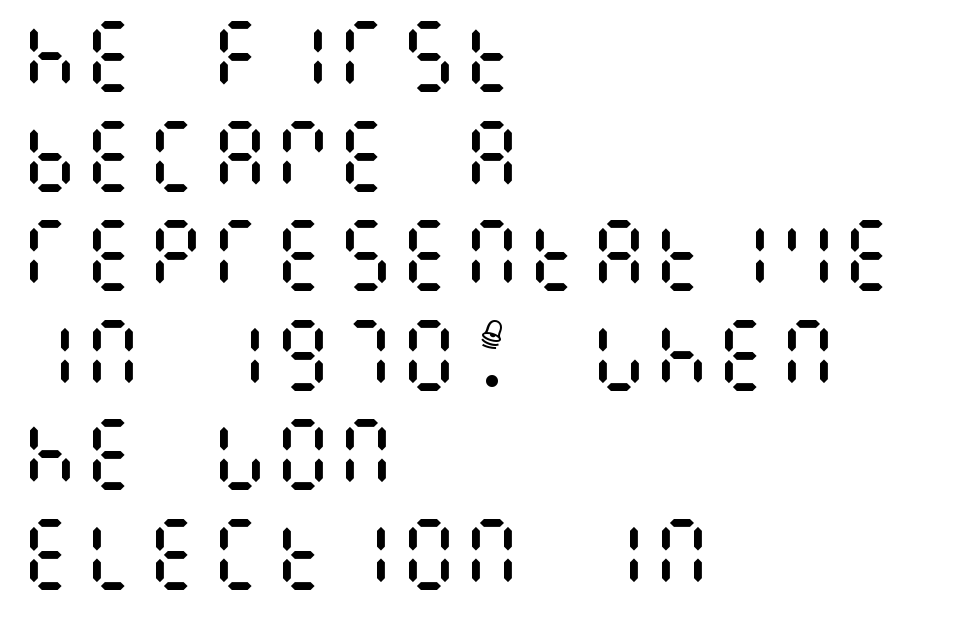
{"italic": "no", "bold": "no", "weight": "regular", "width": "condensed", "stroke_contrast": "medium", "x_height": "large", "underline": "no", "align": "left", "line_spacing": "normal", "line_spacing_ratio": 1.26, "letter_spacing": "normal", "letter_spacing_em": 0.0, "glyph_px": 79}
